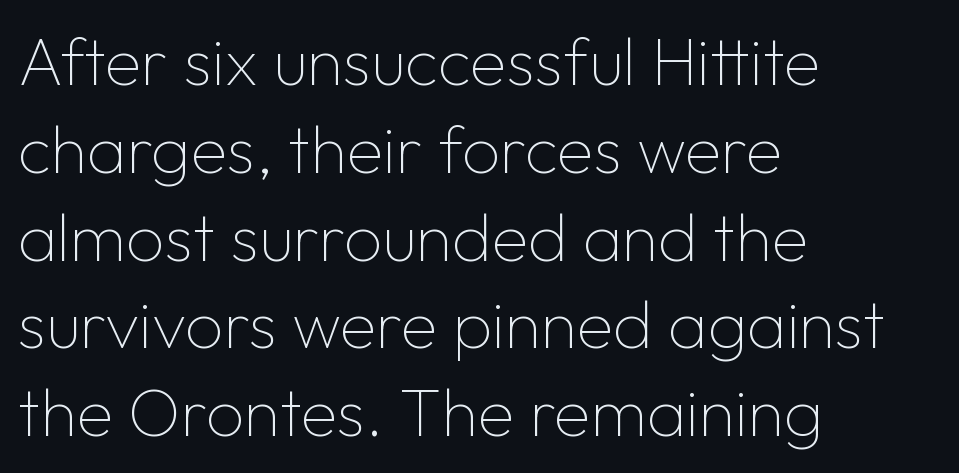
The image shows 67 px thin sans-serif type, upright; set left-aligned, normal line spacing (1.31x), normal letter spacing, not underlined; low stroke contrast and a medium x-height.
